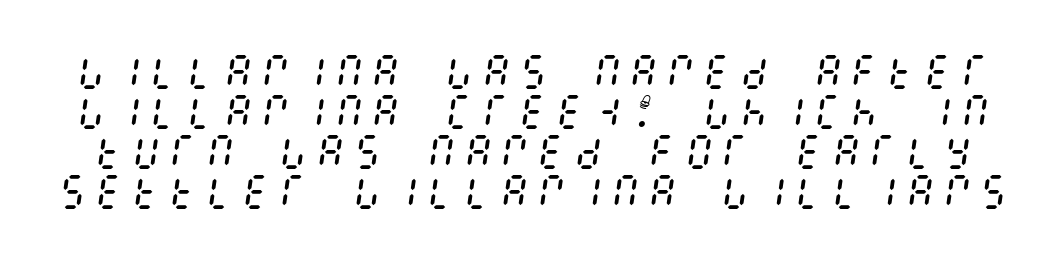
Q: Is the text bold? A: No.
Q: Is the text italic (slanted)? A: Yes, it leans right by about 8 degrees.
Q: Is the text underlined? A: No.
Q: Is the spacing between lines tight, normal or loose? A: Tight.
Q: Width (condensed, normal, or wide)? A: Condensed.
Q: Stroke contrast? A: Medium.
Q: x-height? A: Large.
